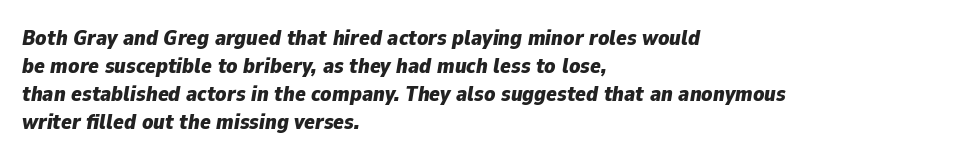
Q: Is the text bold? A: Yes.
Q: Is the text italic (slanted)? A: Yes, it leans right by about 9 degrees.
Q: Is the text underlined? A: No.
Q: How is the paragraph aligned? A: Left-aligned.
Q: Is the spacing between letters normal or unusually wide? A: Normal.
Q: Is the spacing between lines tight, normal or loose? A: Normal.
